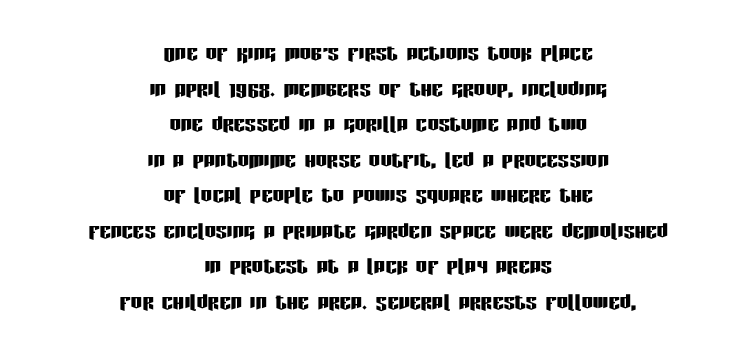
{"serif": "no", "italic": "no", "width": "condensed", "stroke_contrast": "low", "x_height": "large", "monospaced": "no", "underline": "no", "align": "center", "line_spacing": "normal", "line_spacing_ratio": 1.27, "letter_spacing": "normal", "letter_spacing_em": 0.0, "glyph_px": 28}
